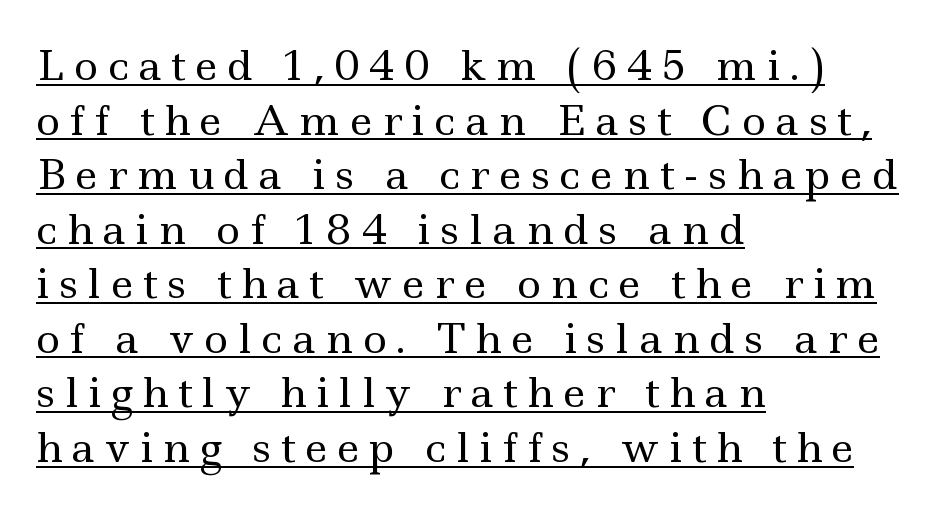
Weight class: somewhere from thin through regular. Where is the straight margin? On the left. Each word looks stretched out because of the extra space between its letters. The sample's only ornament is a line tracing under the words. Reading down the column, the eye jumps a familiar distance to each next line. Spacing verdict: proportional, widths tailored to each character.
